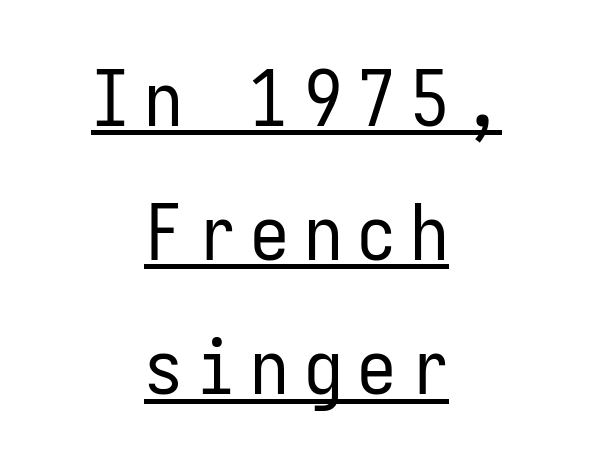
Fixed-width glyphs throughout — classic coding-font behaviour. Nope, not italic — everything's standing straight. Underlining? Definitely there. Weight class: somewhere from thin through regular. Visually the block forms a symmetrical silhouette, jagged on both flanks.
